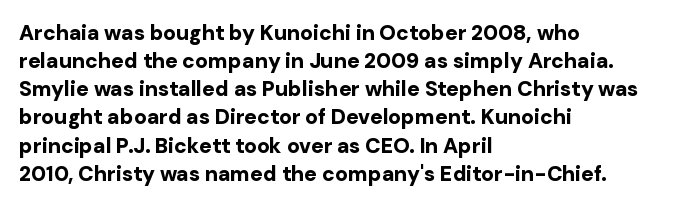
Anything drawn beneath the words? Only blank space. Evenly set lines give the paragraph a standard silhouette. In CSS terms this would be text-align: left. The font's upright variant was chosen for this text. Strokes here are thick enough to call this a true bold.
